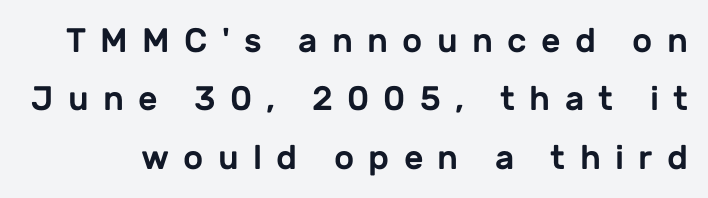
The image shows 34 px sans-serif type, upright; set line spacing 1.72x, unusually wide letter spacing (+0.42 em), not underlined; low stroke contrast and a medium x-height.
